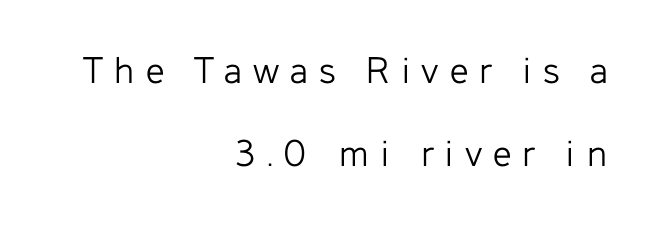
Q: Is the text bold? A: No.
Q: Is the text italic (slanted)? A: No, it is upright.
Q: Is the typeface a serif or a sans-serif typeface? A: Sans-serif.
Q: Is the text underlined? A: No.
Q: How is the paragraph aligned? A: Right-aligned.
Q: Is the spacing between letters normal or unusually wide? A: Unusually wide.
Q: Is the spacing between lines tight, normal or loose? A: Loose.
Q: Width (condensed, normal, or wide)? A: Normal.
Q: Stroke contrast? A: Low.
Q: x-height? A: Medium.
Q: Monospaced? A: No.
